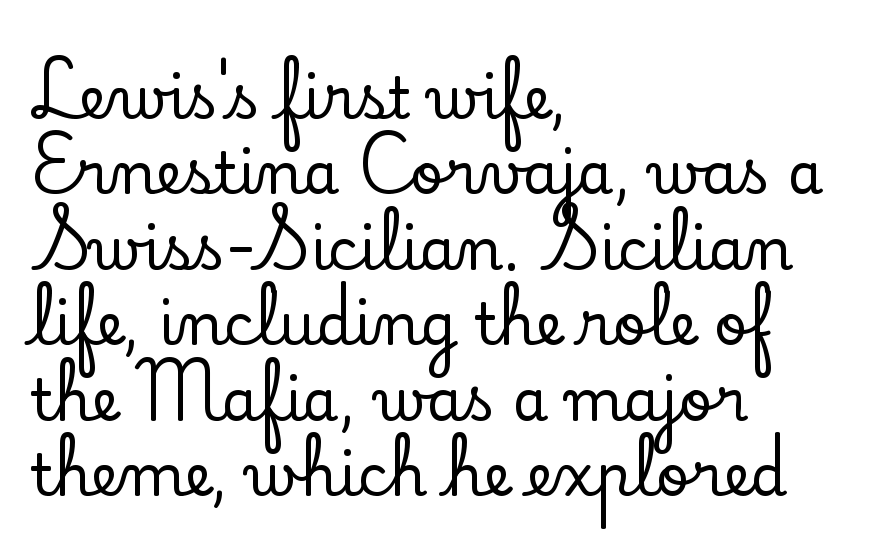
Q: Is the text italic (slanted)? A: No, it is upright.
Q: Is the typeface a serif or a sans-serif typeface? A: Serif.
Q: Is the text underlined? A: No.
Q: How is the paragraph aligned? A: Left-aligned.
Q: Is the spacing between letters normal or unusually wide? A: Normal.
Q: Is the spacing between lines tight, normal or loose? A: Normal.
Q: Width (condensed, normal, or wide)? A: Normal.
Q: Stroke contrast? A: Low.
Q: x-height? A: Small.
Q: Monospaced? A: No.
